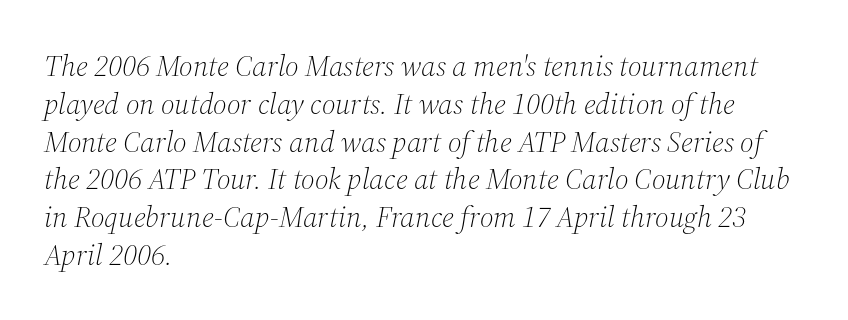
The image shows 30 px light serif type, italic (leaning right); set left-aligned, normal line spacing (1.26x), normal letter spacing, not underlined; medium stroke contrast and a medium x-height.
